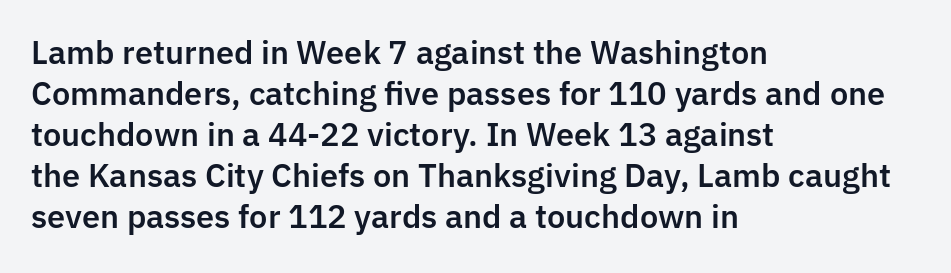
Q: Is the text italic (slanted)? A: No, it is upright.
Q: Is the typeface a serif or a sans-serif typeface? A: Sans-serif.
Q: Is the text underlined? A: No.
Q: How is the paragraph aligned? A: Left-aligned.
Q: Is the spacing between letters normal or unusually wide? A: Normal.
Q: Is the spacing between lines tight, normal or loose? A: Normal.
Q: Width (condensed, normal, or wide)? A: Normal.
Q: Stroke contrast? A: Low.
Q: x-height? A: Medium.
Q: Monospaced? A: No.
